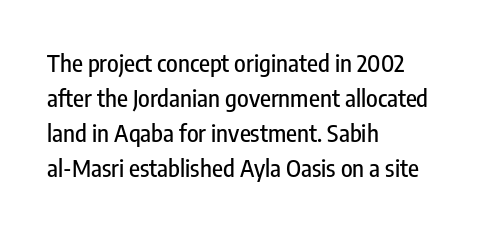
The image shows 24 px text type, upright; set left-aligned, normal line spacing (1.46x), normal letter spacing, not underlined.
